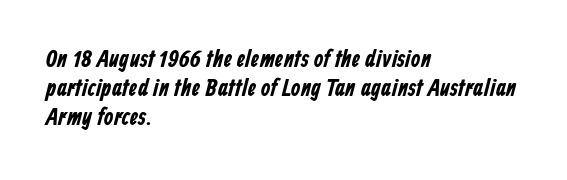
The image shows 24 px text type; set left-aligned, line spacing 1.21x, normal letter spacing, not underlined.
